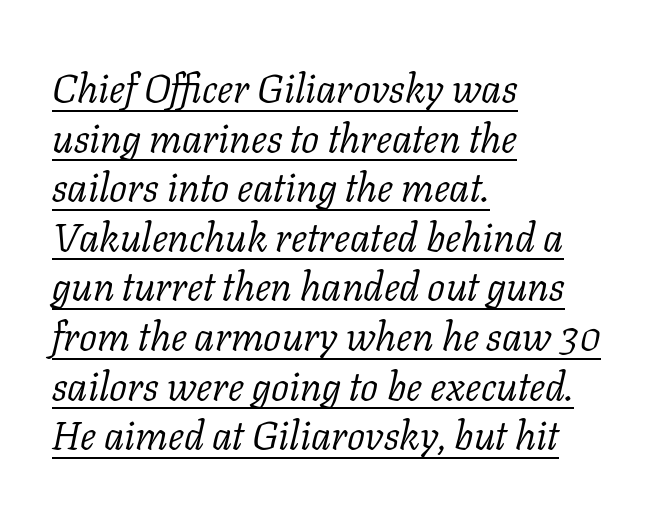
What stands out about the letter spacing? Nothing — it is the standard amount. Check where the strokes stop: tiny serifs finish them off. You could not count columns in this text — the font is proportionally spaced. Students, observe the line beneath the letters — that is underlining.
